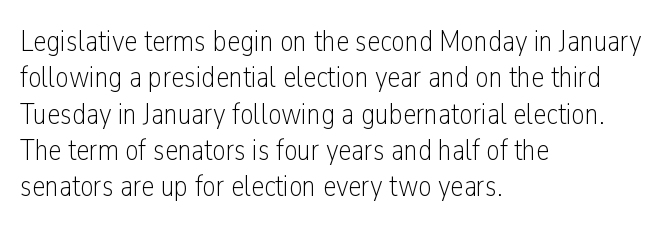
The lettering stays uniformly vertical, giving the passage a roman look. Glyph-to-glyph distance matches everyday printed text. The letters look calm and open, with moderate or lighter stems. A typesetter would call this proportional, since set widths differ per character. Underlining? Definitely not there.
